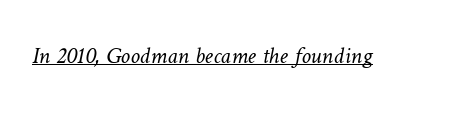
The image shows 24 px text type; set normal letter spacing, underlined.
